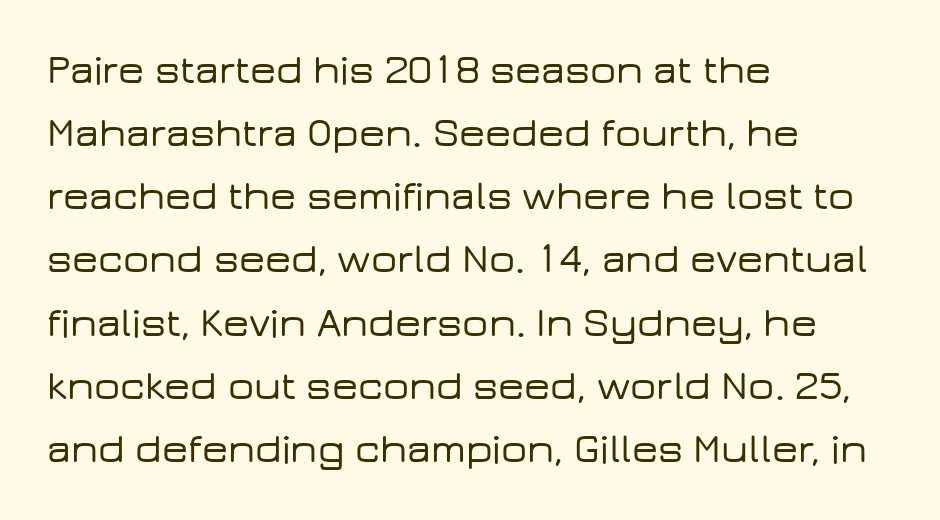
{"serif": "no", "italic": "no", "width": "wide", "stroke_contrast": "low", "x_height": "medium", "monospaced": "no", "underline": "no", "align": "left", "line_spacing": "normal", "line_spacing_ratio": 1.54, "letter_spacing": "normal", "letter_spacing_em": 0.0, "glyph_px": 41}
